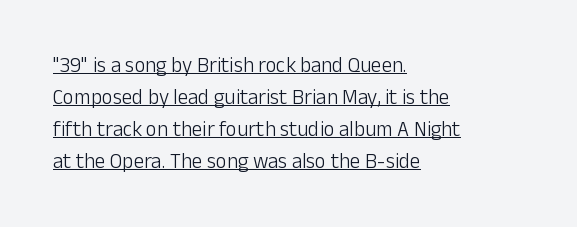
The image shows 21 px text type, upright; set left-aligned, normal line spacing (1.53x), normal letter spacing, underlined.
